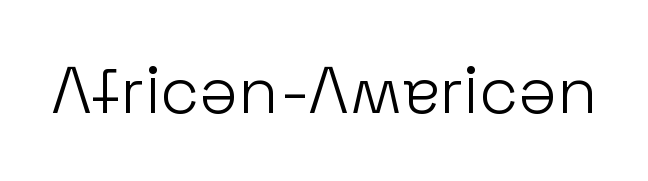
Type without underlining. Stem width sits at or under what a default text font uses. Think of a printed novel: that variable character pitch is what you see here. This is sans-serif lettering, the kind often seen on screens and signage.
